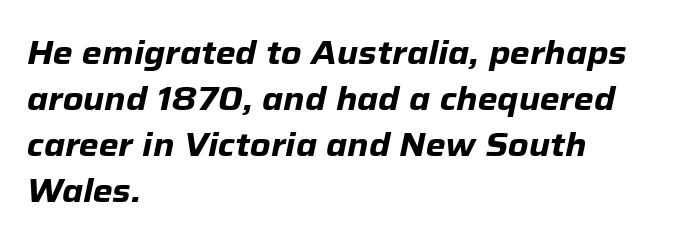
Q: Is the text bold? A: Yes.
Q: Is the text italic (slanted)? A: Yes, it leans right by about 12 degrees.
Q: Is the text underlined? A: No.
Q: How is the paragraph aligned? A: Left-aligned.
Q: Is the spacing between letters normal or unusually wide? A: Normal.
Q: Is the spacing between lines tight, normal or loose? A: Normal.
Q: Width (condensed, normal, or wide)? A: Normal.
Q: Stroke contrast? A: Low.
Q: x-height? A: Medium.
Q: Monospaced? A: No.
